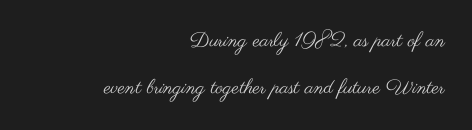
The image shows 20 px text type; set right-aligned, loose line spacing (2.37x), normal letter spacing, not underlined.
